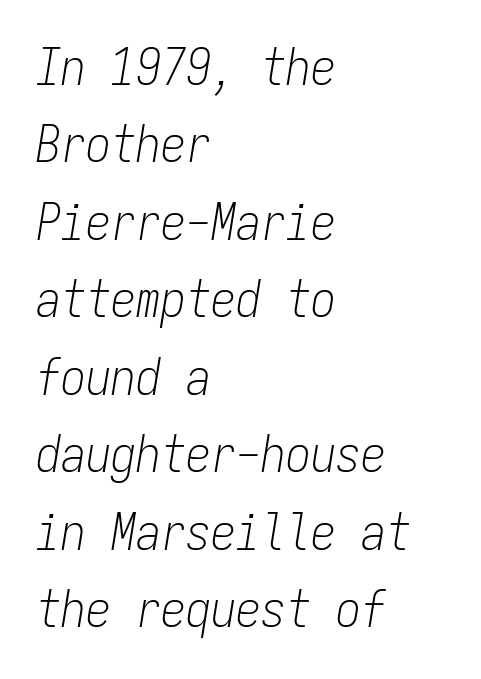
Do the characters align in a grid? Yes, the font is monospaced. The lines in this sample share a left origin and differ only in where they stop. The lines sit at an ordinary, default distance from one another. Quick note: italic. The letterforms sit at book weight or below. Type without underlining.
